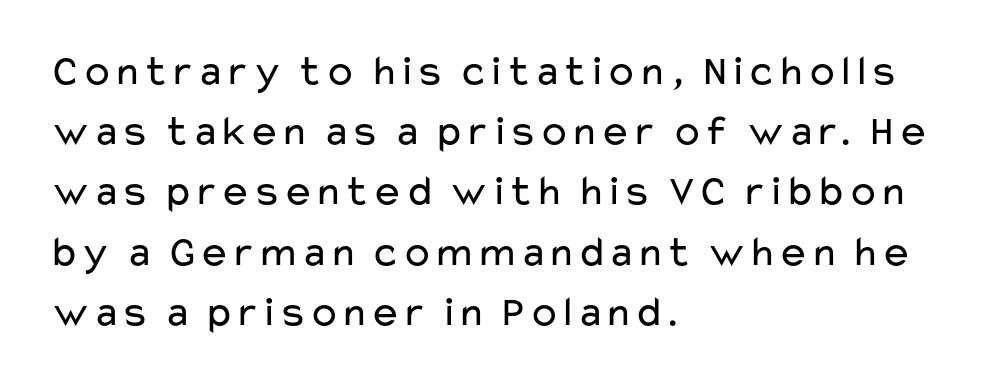
Serif or sans? Sans — the stroke terminals are bare. Just letters on the line, the space beneath them empty. Proportional: the letters do not fall into vertical columns. These lines keep a tight, regular rhythm from letter to letter. Each stroke keeps to a modest, everyday thickness or less.
